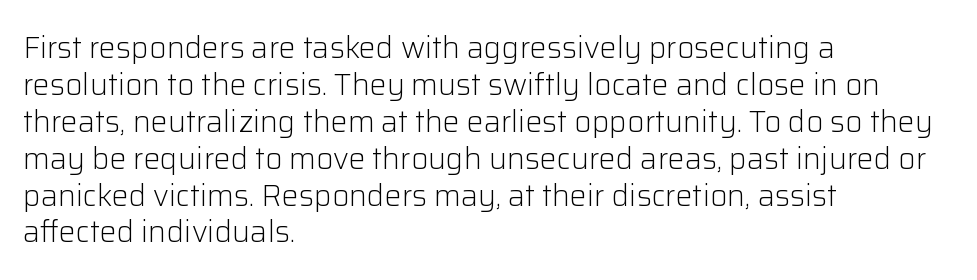
{"serif": "no", "italic": "no", "bold": "no", "weight": "light", "width": "normal", "stroke_contrast": "low", "x_height": "medium", "monospaced": "no", "underline": "no", "align": "left", "line_spacing_ratio": 1.23, "letter_spacing": "normal", "letter_spacing_em": 0.0, "glyph_px": 30}
